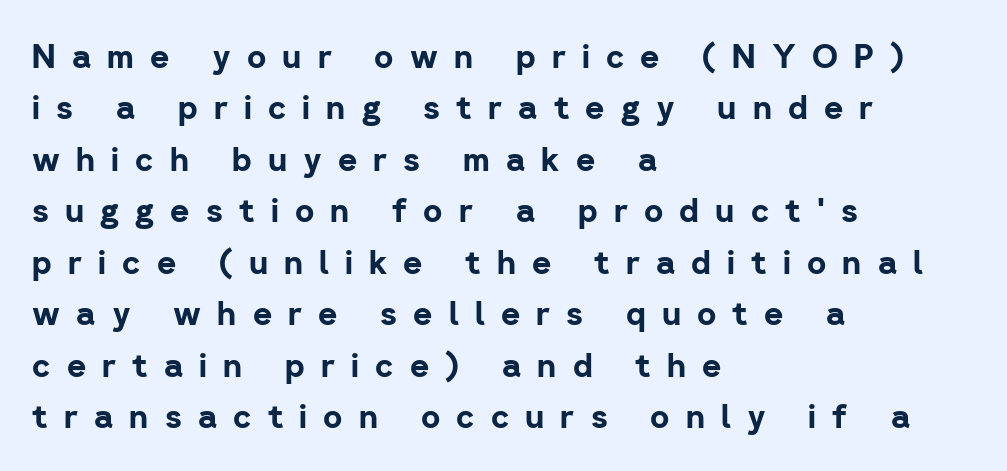
Q: Is the text bold? A: Yes.
Q: Is the text italic (slanted)? A: No, it is upright.
Q: Is the typeface a serif or a sans-serif typeface? A: Sans-serif.
Q: Is the text underlined? A: No.
Q: How is the paragraph aligned? A: Left-aligned.
Q: Is the spacing between letters normal or unusually wide? A: Unusually wide.
Q: Is the spacing between lines tight, normal or loose? A: Normal.
Q: Width (condensed, normal, or wide)? A: Normal.
Q: Stroke contrast? A: Low.
Q: x-height? A: Medium.
Q: Monospaced? A: No.
